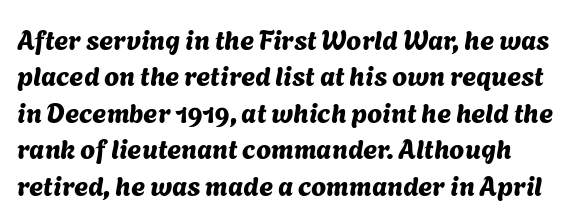
Q: Is the text underlined? A: No.
Q: Is the spacing between letters normal or unusually wide? A: Normal.
Q: Is the spacing between lines tight, normal or loose? A: Normal.
